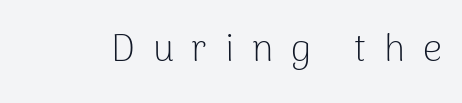
{"serif": "no", "italic": "no", "bold": "no", "weight": "light", "width": "normal", "stroke_contrast": "low", "x_height": "medium", "monospaced": "no", "underline": "no", "letter_spacing": "wide", "letter_spacing_em": 0.46, "glyph_px": 38}
